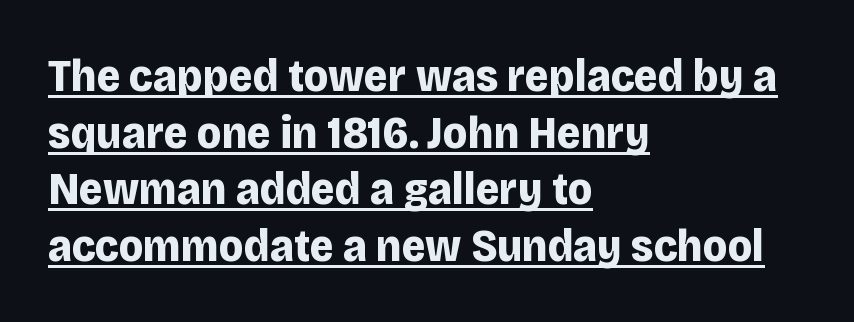
{"serif": "no", "italic": "no", "bold": "yes", "weight": "bold", "width": "normal", "stroke_contrast": "low", "x_height": "large", "monospaced": "no", "underline": "yes", "align": "left", "line_spacing_ratio": 1.23, "letter_spacing": "normal", "letter_spacing_em": 0.0, "glyph_px": 46}
